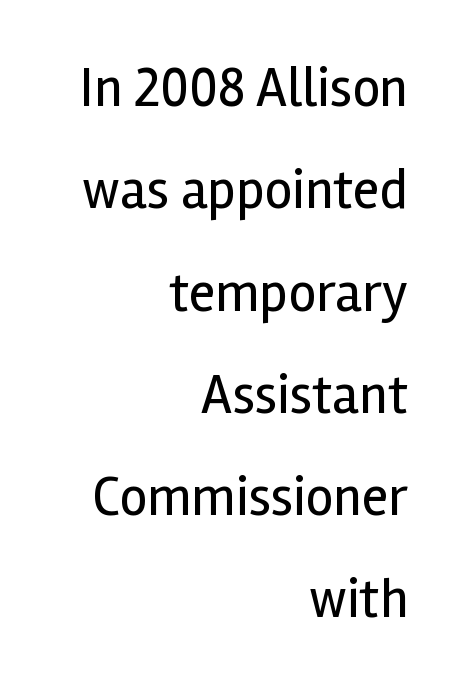
The image shows 55 px regular-weight sans-serif type, upright; set right-aligned, line spacing 1.86x, normal letter spacing, not underlined; a medium x-height.
